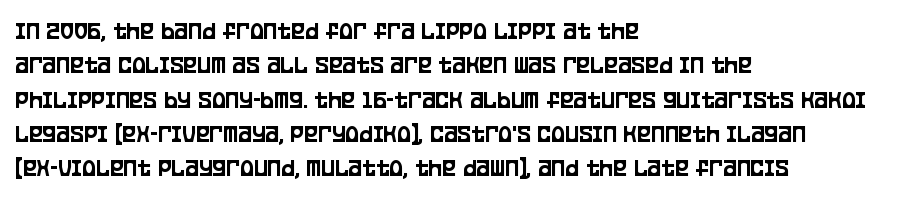
The image shows 26 px text type, upright; set left-aligned, normal line spacing (1.32x), normal letter spacing, not underlined.
